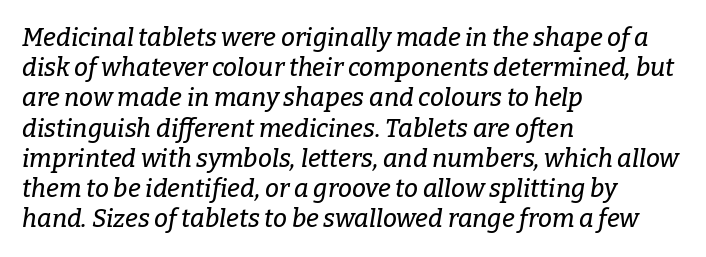
The passage shown has conventional tracking throughout. Underline: absent. The paragraph shown leans on its left margin. The rendering applies a slant to the glyphs.
